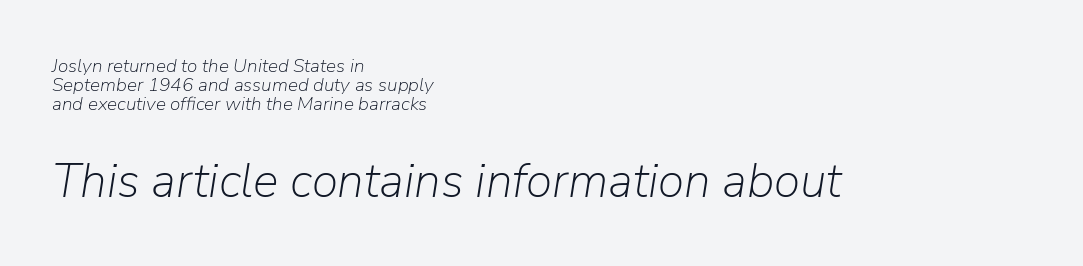
{"italic": "yes", "lean": "right", "slant_degrees": 9, "bold": "no", "weight": "light", "width": "normal", "stroke_contrast": "low", "x_height": "medium", "monospaced": "no", "underline": "no", "align": "left", "line_spacing": "tight", "line_spacing_ratio": 1.01, "letter_spacing": "normal", "letter_spacing_em": 0.0, "larger_block": "second", "size_ratio": 2.53, "glyph_px": 48}
